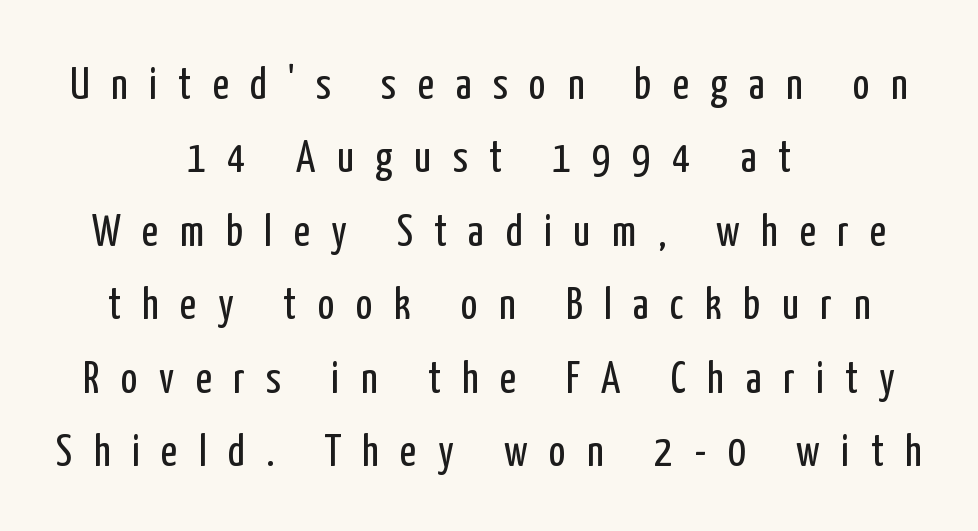
{"serif": "no", "italic": "no", "bold": "no", "weight": "regular", "width": "condensed", "stroke_contrast": "low", "x_height": "medium", "monospaced": "no", "underline": "no", "align": "center", "line_spacing": "normal", "line_spacing_ratio": 1.67, "letter_spacing": "wide", "letter_spacing_em": 0.49, "glyph_px": 44}
